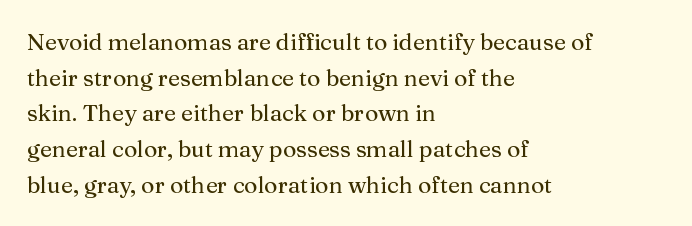
The image shows 23 px text type, upright; set left-aligned, normal line spacing (1.55x), normal letter spacing, not underlined.
